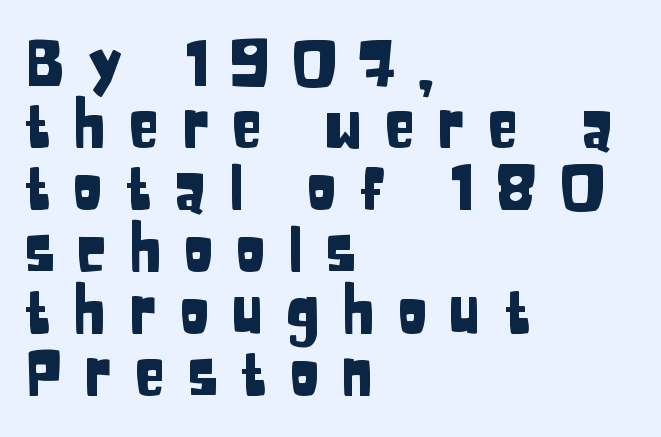
{"serif": "no", "italic": "no", "width": "condensed", "stroke_contrast": "low", "x_height": "large", "monospaced": "no", "underline": "no", "align": "left", "line_spacing": "tight", "line_spacing_ratio": 0.97, "letter_spacing": "wide", "letter_spacing_em": 0.33, "glyph_px": 64}
